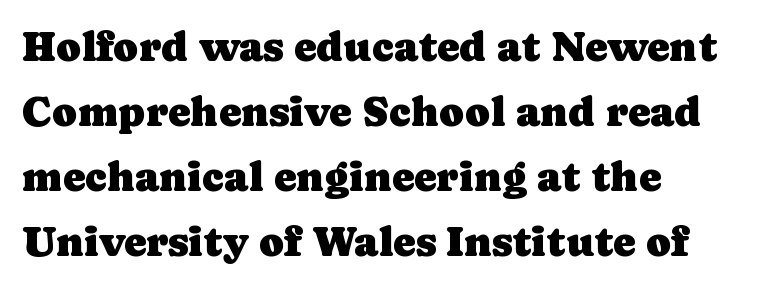
Q: Is the text italic (slanted)? A: No, it is upright.
Q: Is the typeface a serif or a sans-serif typeface? A: Serif.
Q: Is the text underlined? A: No.
Q: How is the paragraph aligned? A: Left-aligned.
Q: Is the spacing between letters normal or unusually wide? A: Normal.
Q: Is the spacing between lines tight, normal or loose? A: Normal.
Q: Width (condensed, normal, or wide)? A: Normal.
Q: Stroke contrast? A: Low.
Q: x-height? A: Medium.
Q: Monospaced? A: No.
